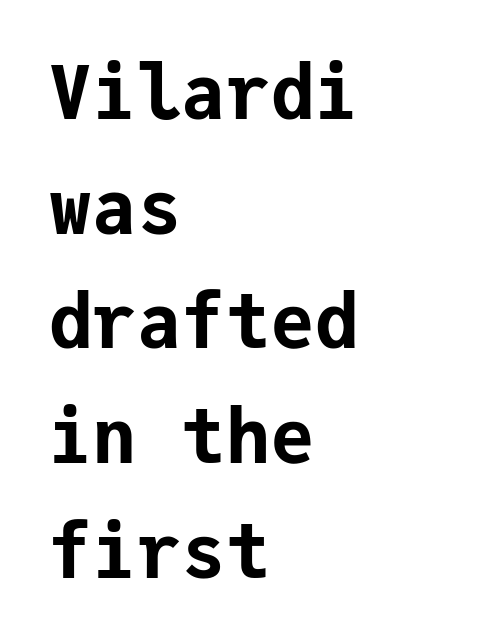
{"serif": "no", "italic": "no", "bold": "yes", "weight": "bold", "width": "normal", "stroke_contrast": "low", "x_height": "medium", "monospaced": "yes", "underline": "no", "align": "left", "line_spacing": "normal", "line_spacing_ratio": 1.55, "letter_spacing": "normal", "letter_spacing_em": 0.0, "glyph_px": 74}
